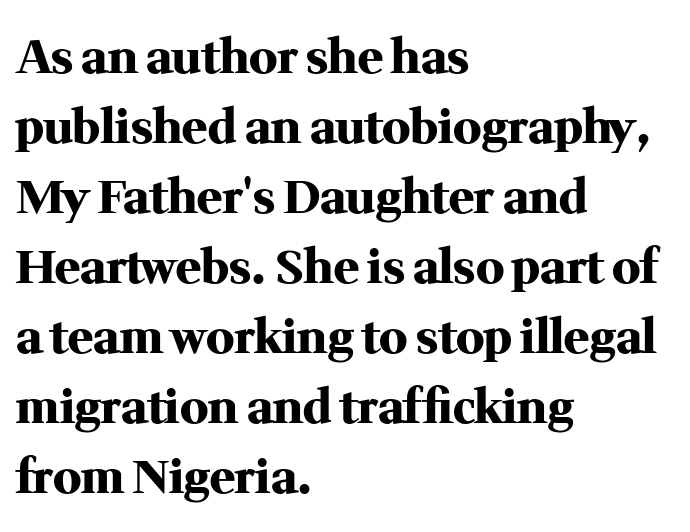
The image shows 47 px heavy serif type, upright; set left-aligned, normal line spacing (1.49x), normal letter spacing, not underlined; medium stroke contrast and a medium x-height.
